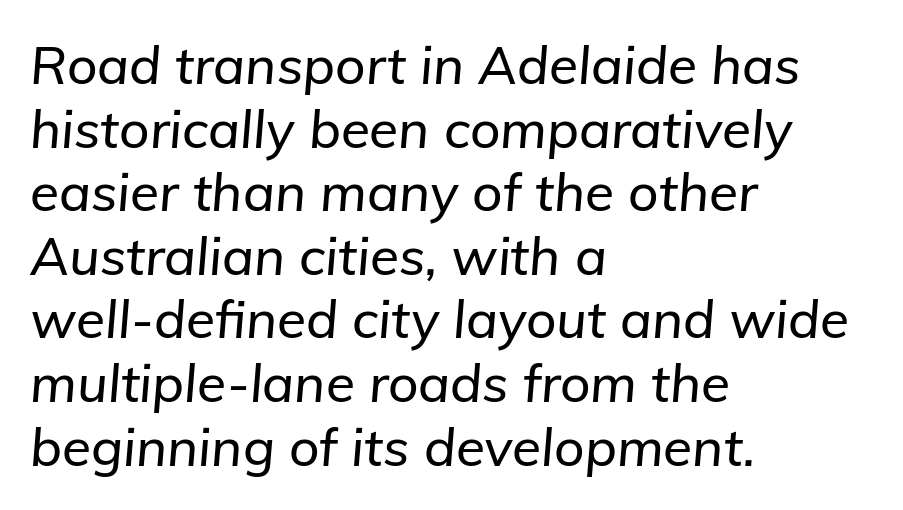
Q: Is the text italic (slanted)? A: Yes, it leans right by about 5 degrees.
Q: Is the text underlined? A: No.
Q: How is the paragraph aligned? A: Left-aligned.
Q: Is the spacing between letters normal or unusually wide? A: Normal.
Q: Width (condensed, normal, or wide)? A: Normal.
Q: Stroke contrast? A: Low.
Q: x-height? A: Medium.
Q: Monospaced? A: No.
